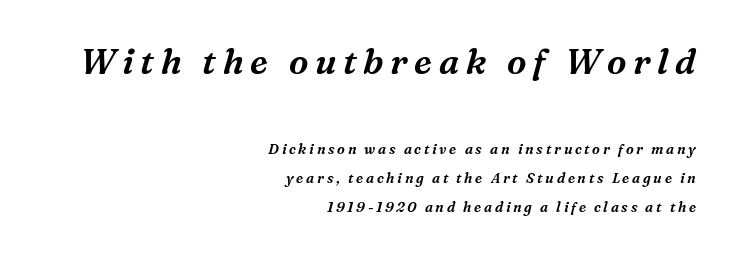
The image shows 35 px serif type, italic (leaning right); set right-aligned, loose line spacing (2.08x), not underlined; the first (top) block is 2.5x larger; medium stroke contrast and a medium x-height.
